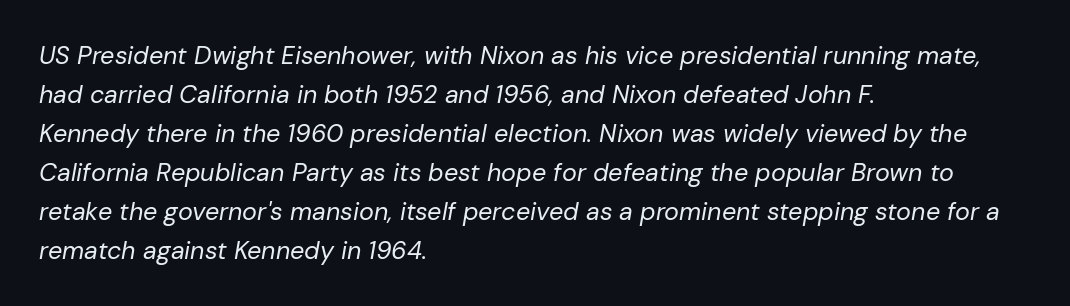
Q: Is the text bold? A: No.
Q: Is the text italic (slanted)? A: Yes, it leans right by about 10 degrees.
Q: Is the text underlined? A: No.
Q: How is the paragraph aligned? A: Left-aligned.
Q: Is the spacing between letters normal or unusually wide? A: Normal.
Q: Is the spacing between lines tight, normal or loose? A: Normal.
